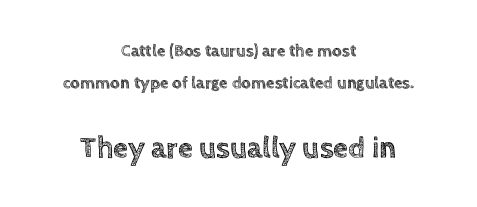
{"italic": "no", "width": "normal", "x_height": "large", "monospaced": "no", "underline": "no", "align": "center", "line_spacing": "loose", "line_spacing_ratio": 1.9, "letter_spacing": "normal", "letter_spacing_em": 0.0, "larger_block": "second", "size_ratio": 1.76, "glyph_px": 30}
